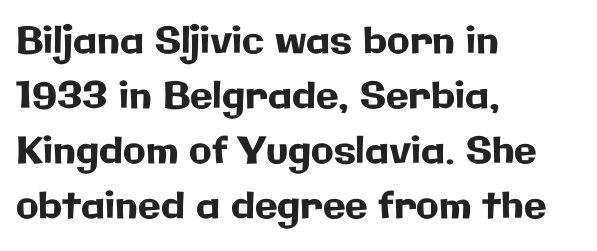
It's the straight-up-and-down kind of type. Interline gaps are of average width in this sample. Descenders hang freely into open space. In terms of letterform style, serifs are entirely absent.
